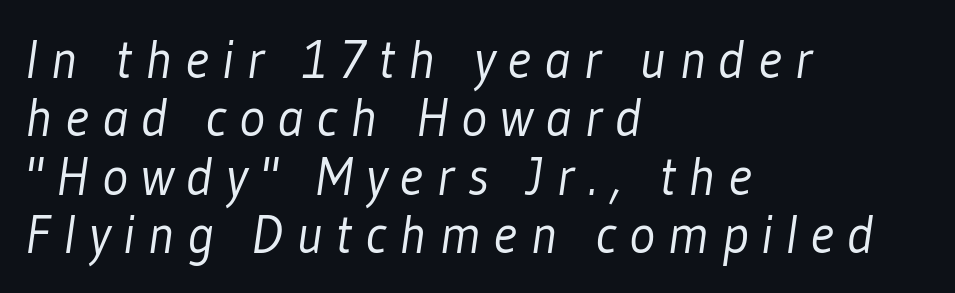
The image shows 54 px light, condensed sans-serif type; set left-aligned, tight line spacing (1.08x), unusually wide letter spacing (+0.24 em), not underlined; low stroke contrast and a medium x-height.
